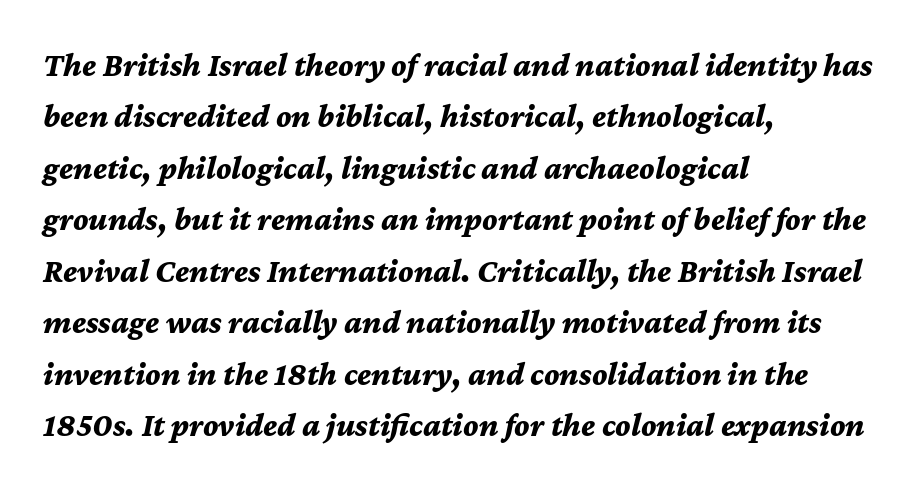
{"italic": "yes", "lean": "right", "slant_degrees": 12, "bold": "yes", "weight": "bold", "width": "normal", "stroke_contrast": "medium", "x_height": "medium", "monospaced": "no", "underline": "no", "align": "left", "line_spacing": "normal", "line_spacing_ratio": 1.56, "letter_spacing": "normal", "letter_spacing_em": 0.0, "glyph_px": 33}
